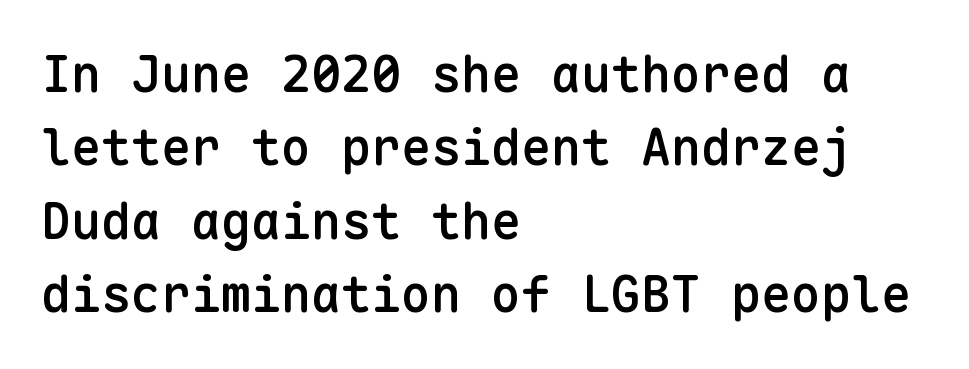
Q: Is the text bold? A: Semi-bold.
Q: Is the text italic (slanted)? A: No, it is upright.
Q: Is the typeface a serif or a sans-serif typeface? A: Sans-serif.
Q: Is the text underlined? A: No.
Q: How is the paragraph aligned? A: Left-aligned.
Q: Is the spacing between letters normal or unusually wide? A: Normal.
Q: Is the spacing between lines tight, normal or loose? A: Normal.
Q: Width (condensed, normal, or wide)? A: Normal.
Q: Stroke contrast? A: Low.
Q: x-height? A: Medium.
Q: Monospaced? A: Yes.
